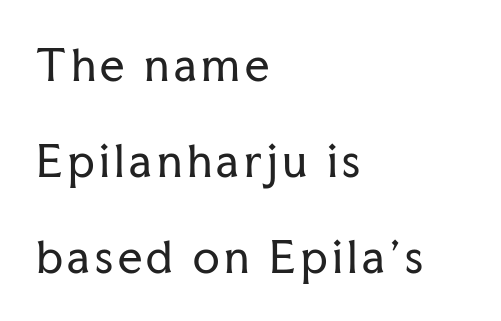
{"serif": "yes", "italic": "no", "bold": "no", "weight": "regular", "width": "normal", "stroke_contrast": "low", "x_height": "medium", "monospaced": "no", "underline": "no", "align": "left", "line_spacing": "loose", "line_spacing_ratio": 2.23, "glyph_px": 43}
